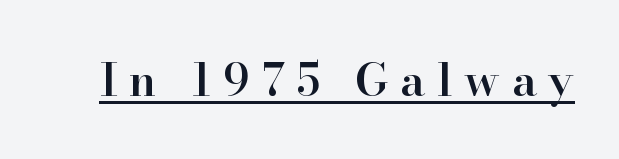
The tracking jumps out immediately: characters are airy and widely separated. Serif or sans? Serif — the stroke terminals have little feet. If you drew a line through each stem, it would be perfectly vertical. The lettering is marked with a stroke running underneath it.
